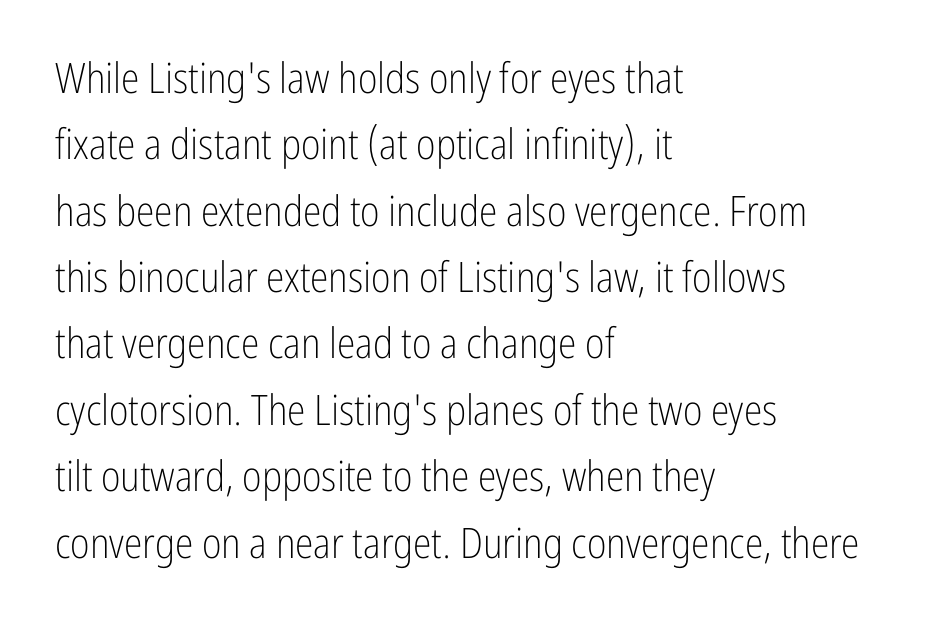
{"serif": "no", "italic": "no", "bold": "no", "weight": "light", "width": "condensed", "stroke_contrast": "low", "x_height": "medium", "monospaced": "no", "underline": "no", "align": "left", "line_spacing": "normal", "line_spacing_ratio": 1.58, "letter_spacing": "normal", "letter_spacing_em": 0.0, "glyph_px": 42}
